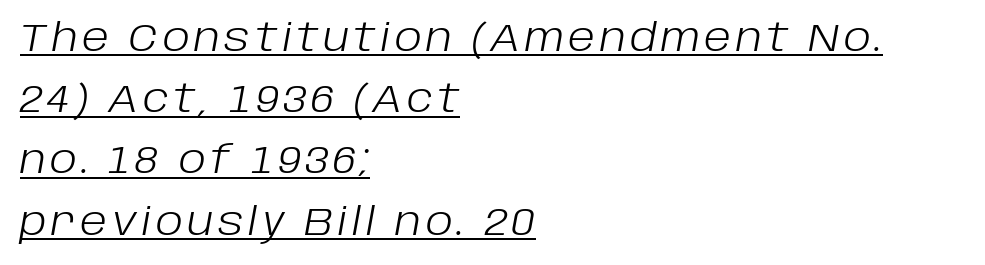
Q: Is the text bold? A: No.
Q: Is the text italic (slanted)? A: Yes, it leans right by about 10 degrees.
Q: Is the text underlined? A: Yes.
Q: How is the paragraph aligned? A: Left-aligned.
Q: Is the spacing between lines tight, normal or loose? A: Normal.
Q: Width (condensed, normal, or wide)? A: Normal.
Q: Stroke contrast? A: Low.
Q: x-height? A: Large.
Q: Monospaced? A: No.
